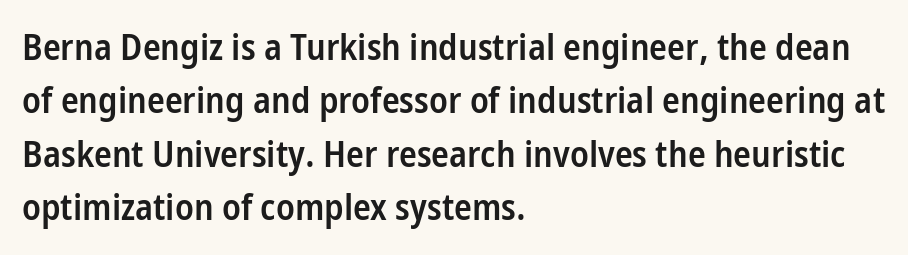
The image shows 37 px semibold, condensed sans-serif type, upright; set left-aligned, normal line spacing (1.44x), normal letter spacing, not underlined; low stroke contrast and a medium x-height.
